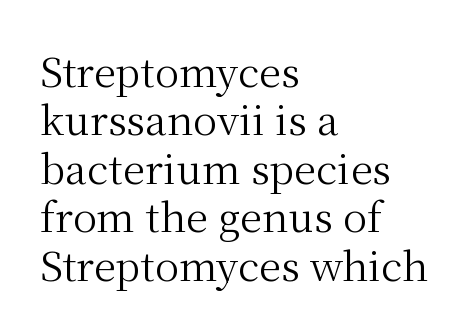
The image shows 40 px regular-weight serif type, upright; set left-aligned, line spacing 1.21x, normal letter spacing, not underlined; medium stroke contrast and a medium x-height.
